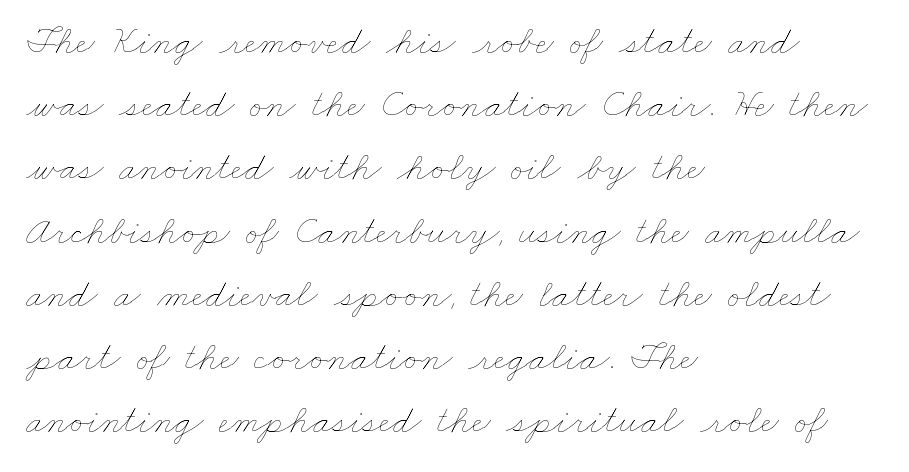
Beneath every word, the page is bare. The rendering uses a moderate line-height, typical for paragraphs. Horizontally, the lines are justified to the leading edge only. The type is set solid horizontally, with unmodified tracking.
